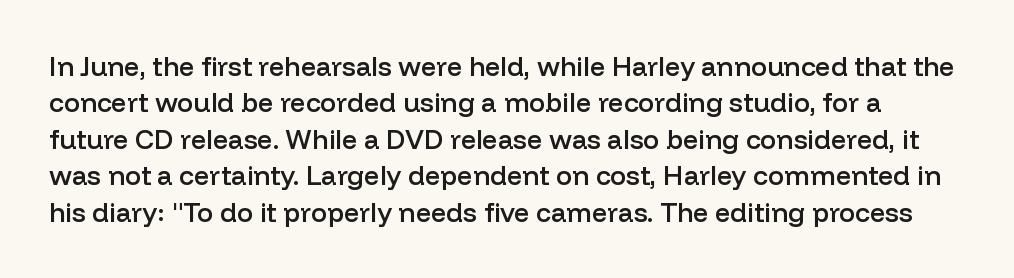
Q: Is the text bold? A: Semi-bold.
Q: Is the text italic (slanted)? A: No, it is upright.
Q: Is the text underlined? A: No.
Q: Is the spacing between letters normal or unusually wide? A: Normal.
Q: Is the spacing between lines tight, normal or loose? A: Normal.
